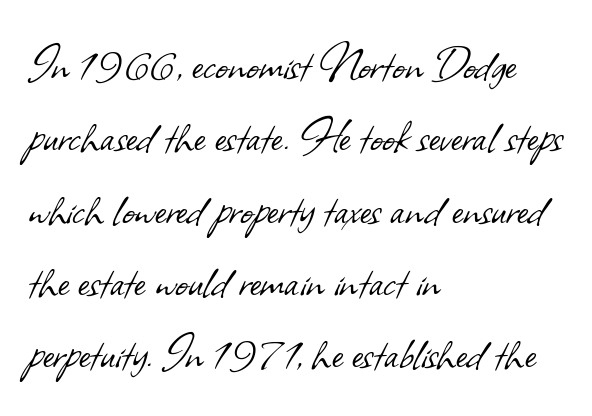
The image shows 54 px light sans-serif type; set left-aligned, normal line spacing (1.34x), normal letter spacing, not underlined; low stroke contrast and a small x-height.
